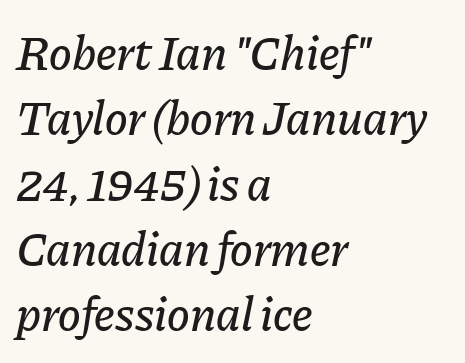
The letters advance in unequal steps, a hallmark of proportional type. Rows of type keep a routine distance in the vertical direction. The letterforms sit shoulder to shoulder at normal distance. The rendering applies a slant to the glyphs.
